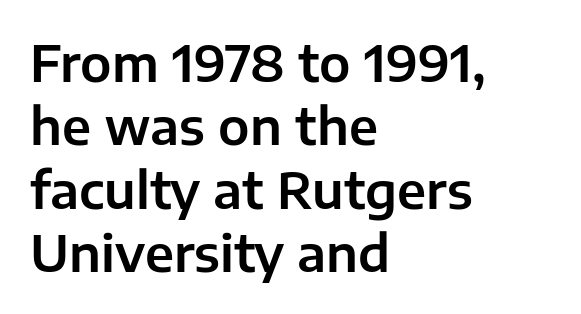
Q: Is the text italic (slanted)? A: No, it is upright.
Q: Is the typeface a serif or a sans-serif typeface? A: Sans-serif.
Q: Is the text underlined? A: No.
Q: How is the paragraph aligned? A: Left-aligned.
Q: Is the spacing between letters normal or unusually wide? A: Normal.
Q: Is the spacing between lines tight, normal or loose? A: Normal.
Q: Width (condensed, normal, or wide)? A: Normal.
Q: Stroke contrast? A: Low.
Q: x-height? A: Medium.
Q: Monospaced? A: No.
